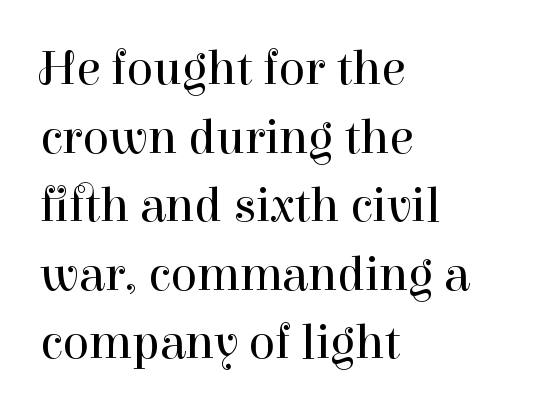
Left-aligned paragraph, ragged on the right. Rendered with straight, roman letterforms. Underline: absent. You could call the tracking neutral — neither tight nor loose. Here the designer chose a conventional face with non-uniform glyph widths.
